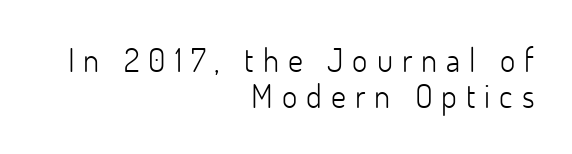
Q: Is the text bold? A: No.
Q: Is the text italic (slanted)? A: No, it is upright.
Q: Is the typeface a serif or a sans-serif typeface? A: Sans-serif.
Q: Is the text underlined? A: No.
Q: How is the paragraph aligned? A: Right-aligned.
Q: Is the spacing between letters normal or unusually wide? A: Unusually wide.
Q: Is the spacing between lines tight, normal or loose? A: Tight.
Q: Width (condensed, normal, or wide)? A: Normal.
Q: Stroke contrast? A: Low.
Q: x-height? A: Small.
Q: Monospaced? A: No.
